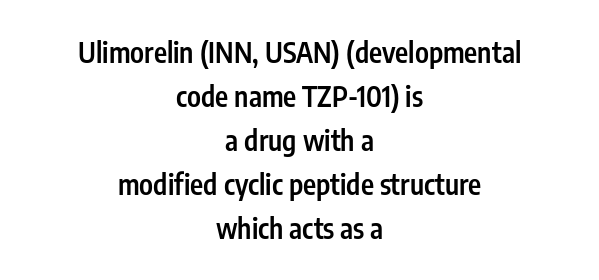
{"serif": "no", "italic": "no", "bold": "semi", "weight": "semibold", "width": "condensed", "stroke_contrast": "low", "x_height": "medium", "monospaced": "no", "underline": "no", "align": "center", "line_spacing": "normal", "line_spacing_ratio": 1.57, "letter_spacing": "normal", "letter_spacing_em": 0.0, "glyph_px": 28}
